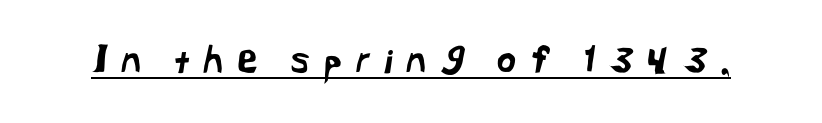
{"serif": "no", "width": "normal", "stroke_contrast": "low", "x_height": "medium", "monospaced": "no", "underline": "yes", "letter_spacing": "wide", "letter_spacing_em": 0.37, "glyph_px": 38}
